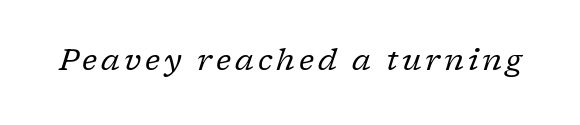
The glyphs are unaccompanied by any horizontal stroke below them. There's an unmistakable incline to the writing here. The passage shown is typed in a proportional face where columns would drift. The glyphs in this specimen are seriffed.
